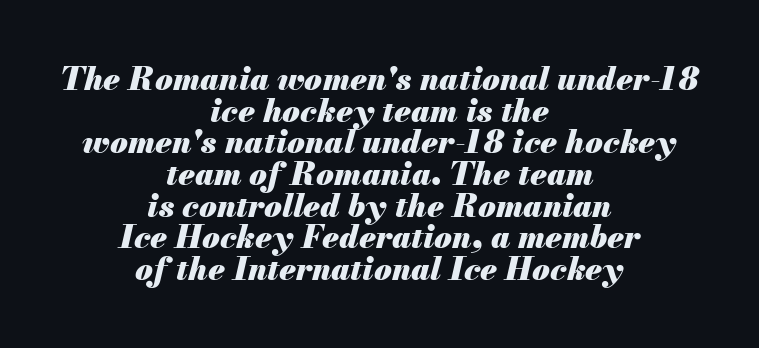
Q: Is the text bold? A: Yes.
Q: Is the text italic (slanted)? A: Yes, it leans right by about 13 degrees.
Q: Is the text underlined? A: No.
Q: How is the paragraph aligned? A: Centered.
Q: Is the spacing between letters normal or unusually wide? A: Normal.
Q: Is the spacing between lines tight, normal or loose? A: Tight.
Q: Width (condensed, normal, or wide)? A: Normal.
Q: Stroke contrast? A: Medium.
Q: x-height? A: Small.
Q: Monospaced? A: No.
